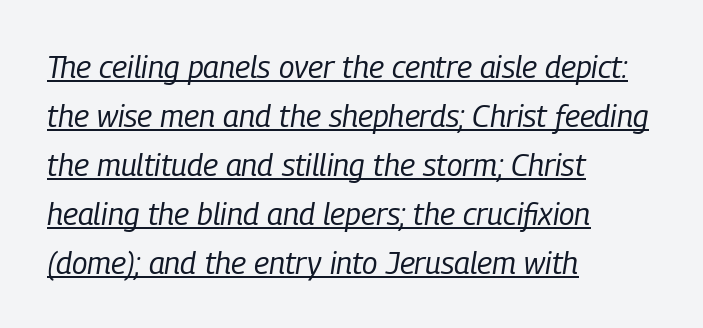
The image shows 31 px regular-weight, condensed type, italic (leaning right); set left-aligned, normal line spacing (1.58x), normal letter spacing, underlined; low stroke contrast and a medium x-height.
